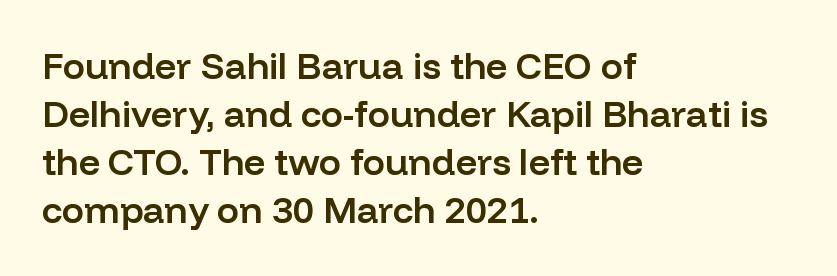
No extra tracking has been applied to these lines. Looks like regular typesetting: each glyph gets only the width it needs. Do the letters lean? They stand straight. The typesetter chose a ragged-right arrangement here. The leading is moderate, giving the passage an even texture.
